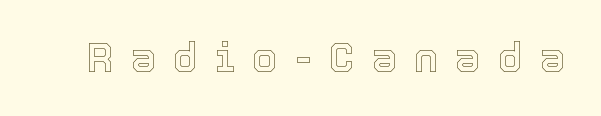
Q: Is the text italic (slanted)? A: No, it is upright.
Q: Is the text underlined? A: No.
Q: Is the spacing between letters normal or unusually wide? A: Unusually wide.
Q: Width (condensed, normal, or wide)? A: Normal.
Q: x-height? A: Medium.
Q: Monospaced? A: No.
